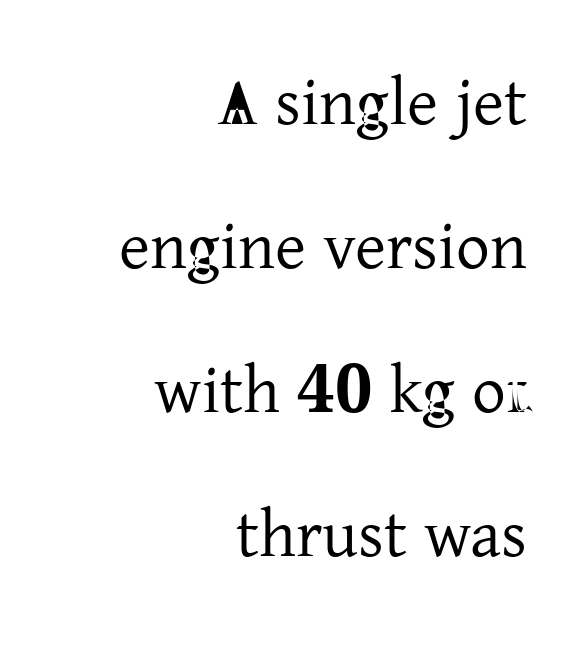
Q: Is the text italic (slanted)? A: No, it is upright.
Q: Is the typeface a serif or a sans-serif typeface? A: Serif.
Q: Is the text underlined? A: No.
Q: How is the paragraph aligned? A: Right-aligned.
Q: Is the spacing between letters normal or unusually wide? A: Normal.
Q: Is the spacing between lines tight, normal or loose? A: Loose.
Q: Width (condensed, normal, or wide)? A: Normal.
Q: Stroke contrast? A: Low.
Q: x-height? A: Medium.
Q: Monospaced? A: No.
